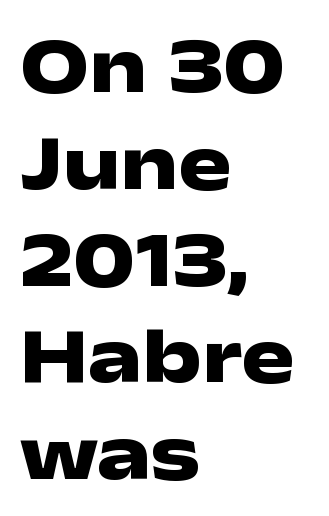
Q: Is the text bold? A: Yes.
Q: Is the text italic (slanted)? A: No, it is upright.
Q: Is the typeface a serif or a sans-serif typeface? A: Sans-serif.
Q: Is the text underlined? A: No.
Q: How is the paragraph aligned? A: Left-aligned.
Q: Is the spacing between letters normal or unusually wide? A: Normal.
Q: Width (condensed, normal, or wide)? A: Wide.
Q: Stroke contrast? A: Low.
Q: x-height? A: Medium.
Q: Monospaced? A: No.
